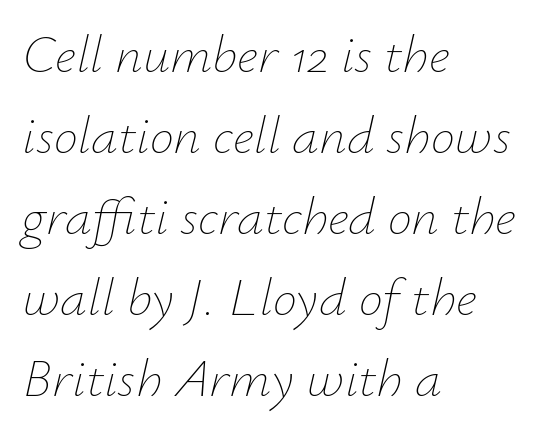
The image shows 54 px thin type, italic (leaning right); set left-aligned, normal line spacing (1.5x), normal letter spacing, not underlined; low stroke contrast and a small x-height.
